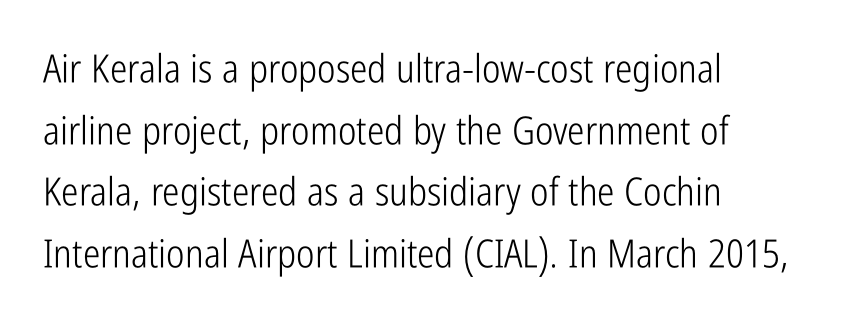
Leftover space on each line is placed entirely after the last word. The specimen omits any rule beneath the text block's lines. Line spacing here is normal. No italicization has been applied; the sample stays upright. The letterforms sit shoulder to shoulder at normal distance. Character widths vary here, with narrow letters taking less room than wide ones.
